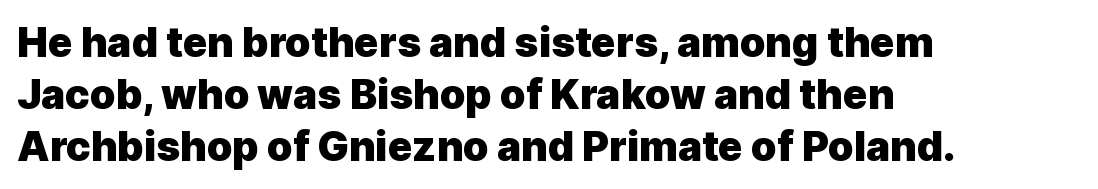
Each new line begins a customary step beneath the previous one. These lines stack with their left ends in a neat column. You could not count columns in this text — the font is proportionally spaced. Ordinary non-slanted type is in use.
